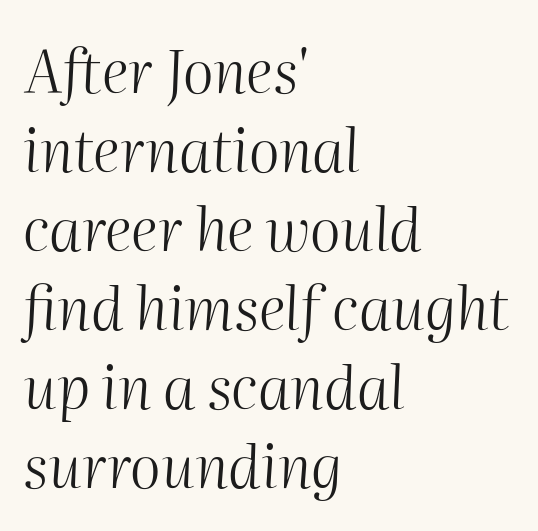
This sample uses plain, unmodified letter spacing. The paragraph has a hard left edge and a soft right edge. The passage shown is not bold in any degree. Beneath every word, the page is bare.
